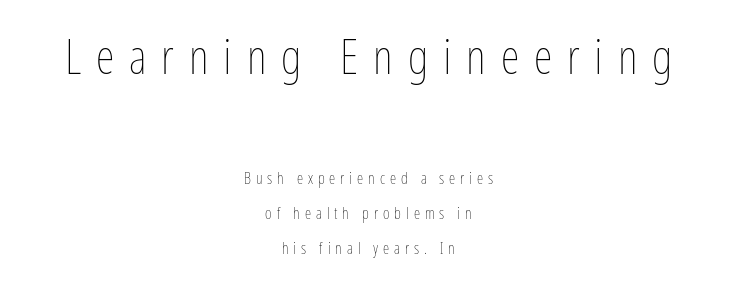
The image shows 48 px thin, condensed type, upright; set centered, loose line spacing (2.2x), unusually wide letter spacing (+0.31 em), not underlined; the first (top) block is 3.0x larger; low stroke contrast and a medium x-height.
